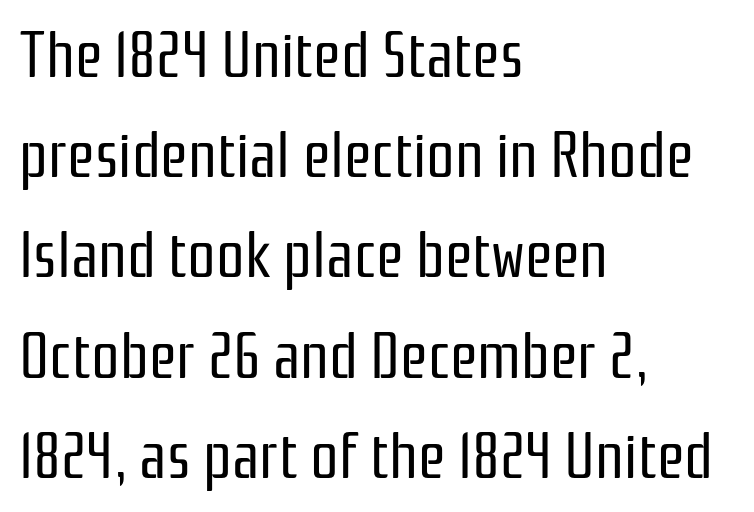
Q: Is the text bold? A: No.
Q: Is the text italic (slanted)? A: No, it is upright.
Q: Is the typeface a serif or a sans-serif typeface? A: Sans-serif.
Q: Is the text underlined? A: No.
Q: How is the paragraph aligned? A: Left-aligned.
Q: Is the spacing between letters normal or unusually wide? A: Normal.
Q: Is the spacing between lines tight, normal or loose? A: Normal.
Q: Width (condensed, normal, or wide)? A: Condensed.
Q: Stroke contrast? A: Low.
Q: x-height? A: Medium.
Q: Monospaced? A: No.
